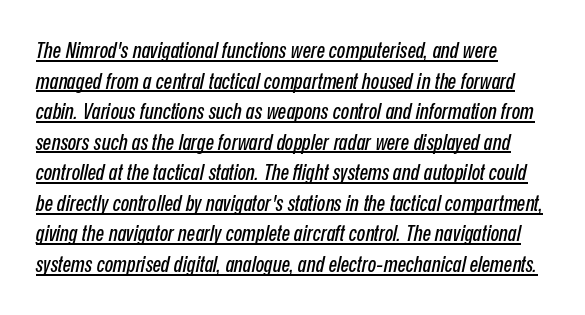
The image shows 22 px text type, italic (leaning right); set left-aligned, normal line spacing (1.39x), normal letter spacing, underlined.
